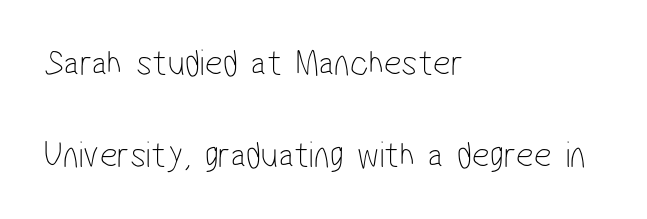
Q: Is the text bold? A: No.
Q: Is the typeface a serif or a sans-serif typeface? A: Sans-serif.
Q: Is the text underlined? A: No.
Q: How is the paragraph aligned? A: Left-aligned.
Q: Is the spacing between letters normal or unusually wide? A: Normal.
Q: Is the spacing between lines tight, normal or loose? A: Loose.
Q: Width (condensed, normal, or wide)? A: Condensed.
Q: Stroke contrast? A: Low.
Q: x-height? A: Medium.
Q: Monospaced? A: No.
